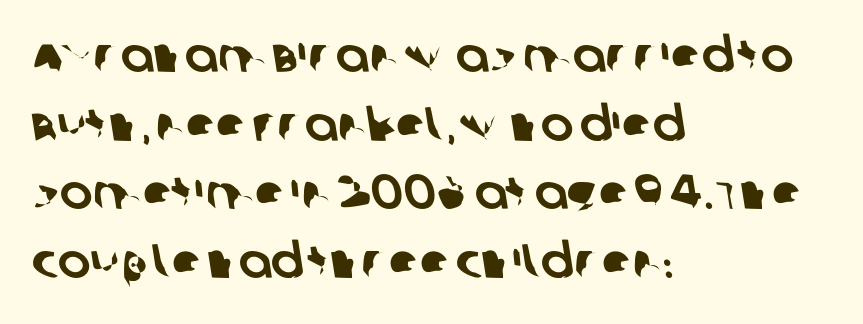
{"serif": "no", "width": "normal", "stroke_contrast": "low", "x_height": "large", "monospaced": "no", "underline": "no", "align": "left", "line_spacing": "normal", "line_spacing_ratio": 1.4, "letter_spacing": "normal", "letter_spacing_em": 0.0, "glyph_px": 49}
